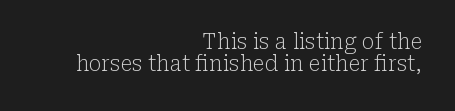
{"italic": "no", "bold": "no", "underline": "no", "align": "right", "line_spacing": "tight", "line_spacing_ratio": 1.05, "letter_spacing": "normal", "letter_spacing_em": 0.0, "glyph_px": 21}
